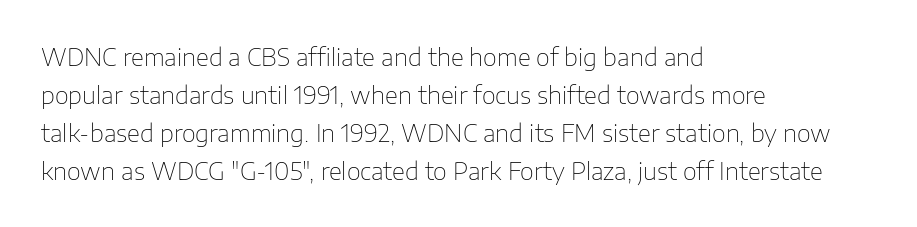
The image shows 24 px text type, upright; set left-aligned, normal line spacing (1.58x), normal letter spacing, not underlined.
